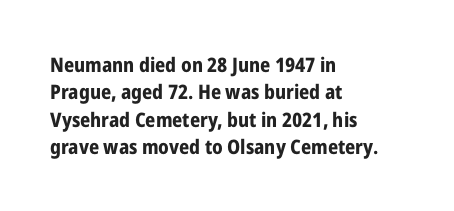
Q: Is the text bold? A: Yes.
Q: Is the text italic (slanted)? A: No, it is upright.
Q: Is the text underlined? A: No.
Q: How is the paragraph aligned? A: Left-aligned.
Q: Is the spacing between letters normal or unusually wide? A: Normal.
Q: Is the spacing between lines tight, normal or loose? A: Normal.
